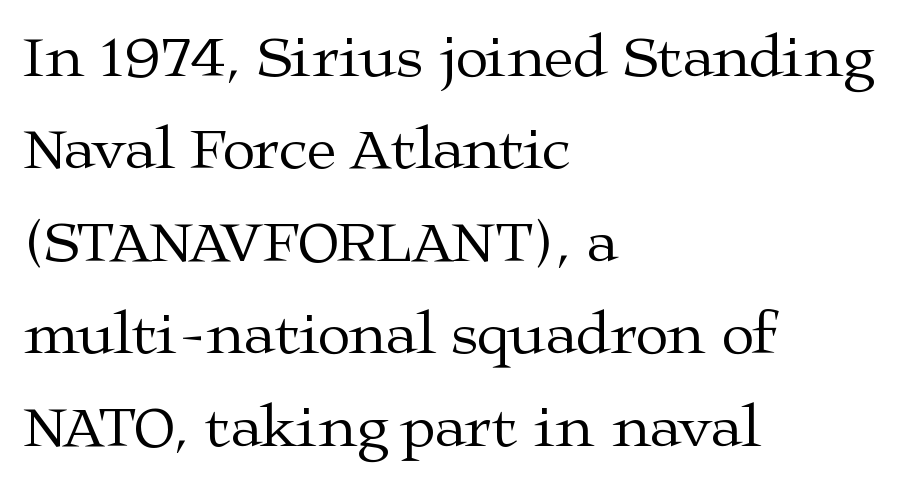
The type is set solid horizontally, with unmodified tracking. Vertical stems look standard width or narrower in stroke. Leftover space on each line is placed entirely after the last word. Vertically, the passage feels balanced, rows spaced as you'd expect.
